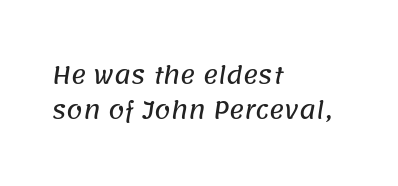
{"underline": "no", "align": "left", "line_spacing": "normal", "line_spacing_ratio": 1.52, "letter_spacing": "normal", "letter_spacing_em": 0.0, "glyph_px": 23}
